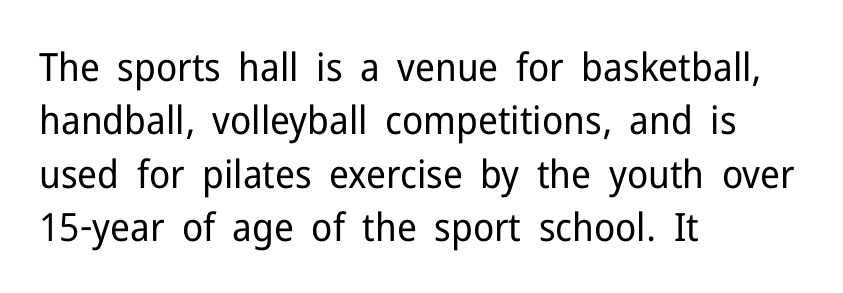
Q: Is the text bold? A: No.
Q: Is the text italic (slanted)? A: No, it is upright.
Q: Is the typeface a serif or a sans-serif typeface? A: Sans-serif.
Q: Is the text underlined? A: No.
Q: How is the paragraph aligned? A: Left-aligned.
Q: Is the spacing between letters normal or unusually wide? A: Normal.
Q: Is the spacing between lines tight, normal or loose? A: Normal.
Q: Width (condensed, normal, or wide)? A: Normal.
Q: Stroke contrast? A: Low.
Q: x-height? A: Medium.
Q: Monospaced? A: No.
